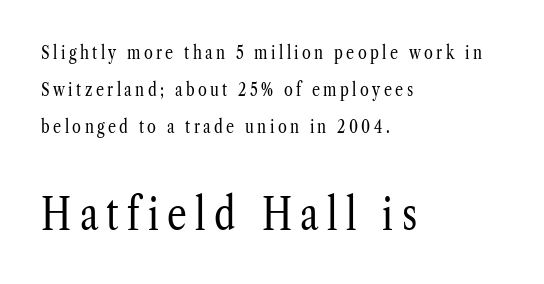
{"serif": "yes", "italic": "no", "bold": "no", "weight": "regular", "width": "condensed", "stroke_contrast": "low", "x_height": "medium", "monospaced": "no", "underline": "no", "align": "left", "line_spacing": "loose", "line_spacing_ratio": 2.06, "larger_block": "second", "size_ratio": 2.44, "glyph_px": 44}
